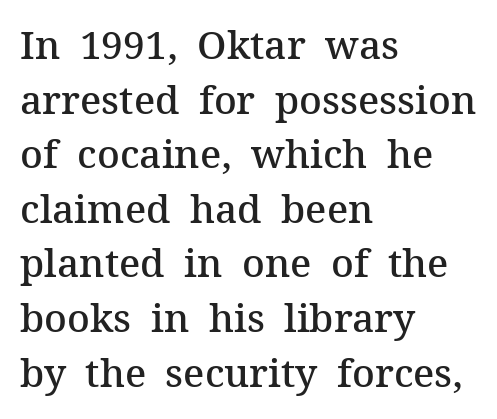
The image shows 39 px semibold serif type, upright; set left-aligned, normal line spacing (1.4x), normal letter spacing, not underlined; medium stroke contrast and a medium x-height.
